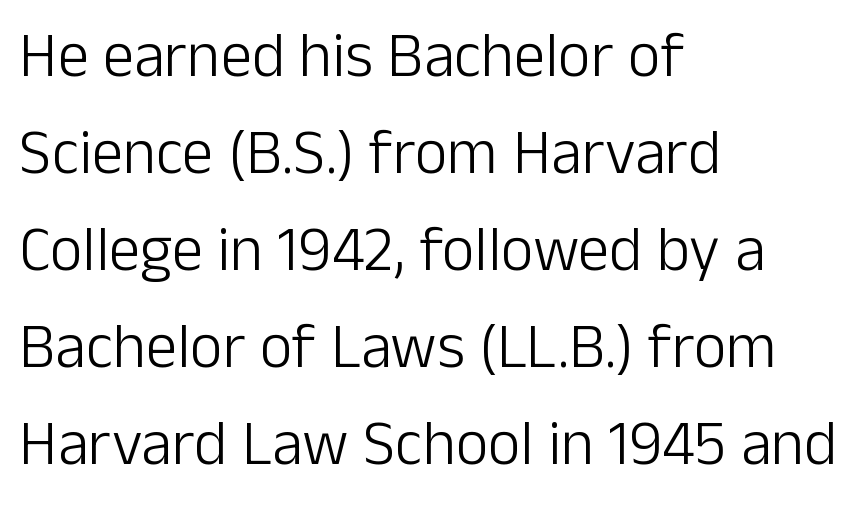
Compared with typical body copy, the letter spacing here is the same. Italic? Not at all — the glyphs are vertical. Rule under the text: the space is simply empty. These glyphs show unthickened strokes, regular width or finer. The face used here is a sans, in the tradition of grotesques and geometrics.
